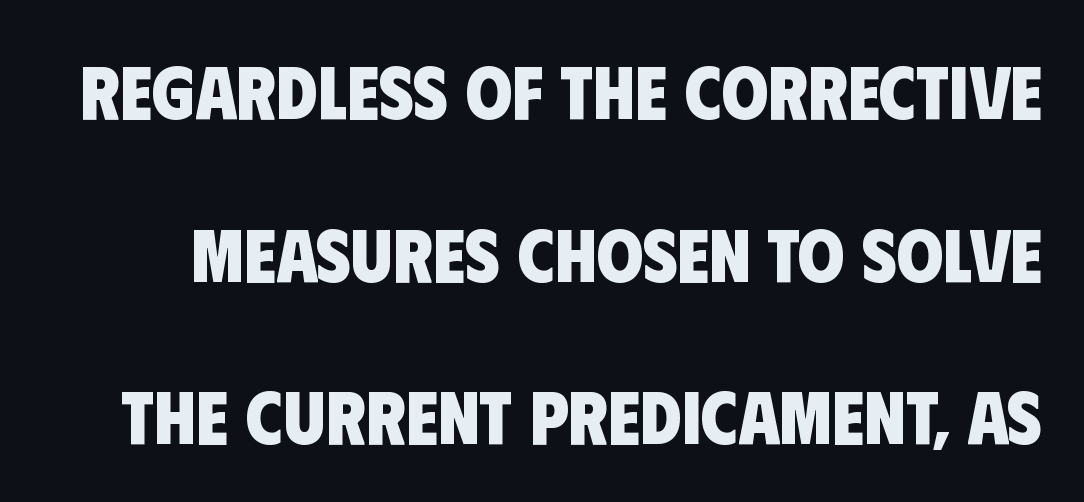
{"serif": "no", "bold": "yes", "weight": "heavy", "width": "condensed", "stroke_contrast": "low", "x_height": "large", "monospaced": "no", "underline": "no", "line_spacing": "loose", "line_spacing_ratio": 2.17, "letter_spacing": "normal", "letter_spacing_em": 0.0, "glyph_px": 75}
